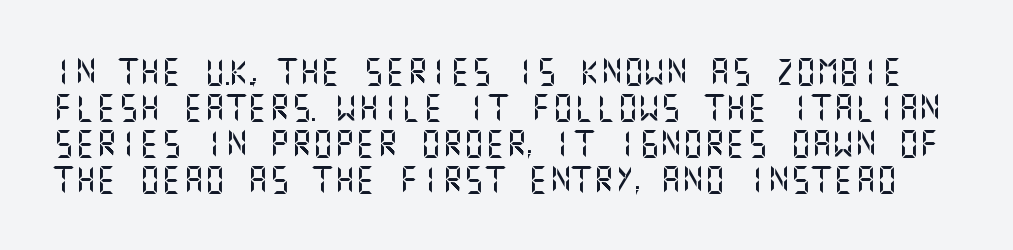
Q: Is the text italic (slanted)? A: No, it is upright.
Q: Is the text underlined? A: No.
Q: Is the spacing between letters normal or unusually wide? A: Normal.
Q: Is the spacing between lines tight, normal or loose? A: Normal.
